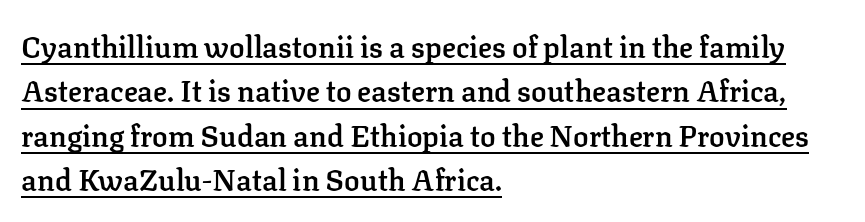
In terms of weight, the rendering is demibold, just under bold. The lettering holds an erect, upright posture throughout. Is the block centered? No — it sits flush against the left margin. A typesetter would call this proportional, since set widths differ per character. Caption: standard tracking, unaltered.
